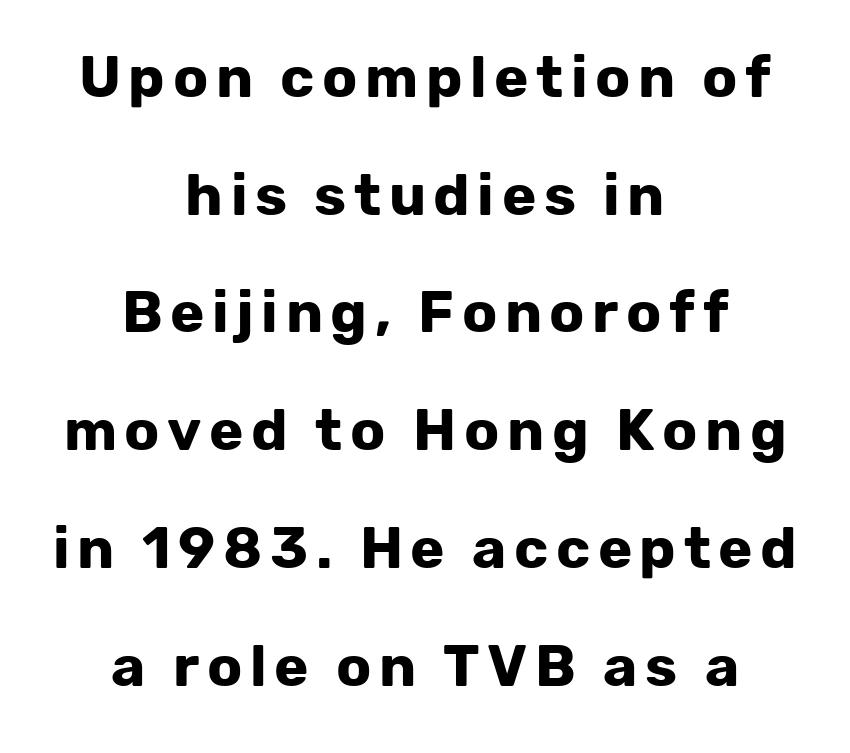
{"serif": "no", "italic": "no", "bold": "yes", "weight": "bold", "width": "normal", "stroke_contrast": "low", "x_height": "medium", "monospaced": "no", "underline": "no", "align": "center", "line_spacing": "loose", "line_spacing_ratio": 2.03, "glyph_px": 58}
